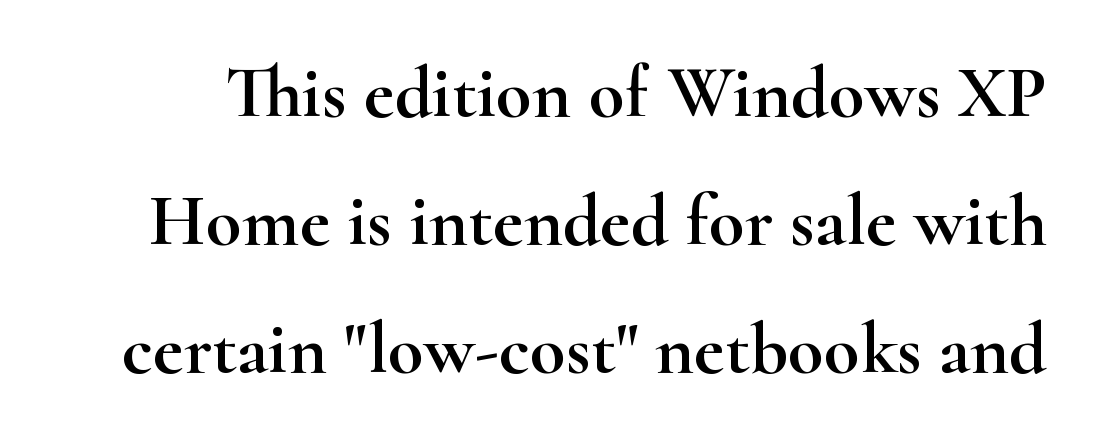
Type without underlining. These lines are rendered in a variable-pitch font. Posture: upright roman. Look at the tracking — it's just the regular setting, nothing added.
